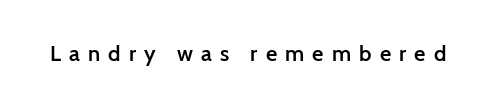
The space directly below the letters is spotless. The sample has been set in demibold, a notch under bold. It's the straight-up-and-down kind of type. Observe the wide spacing: letters keep a clear distance from each other.
